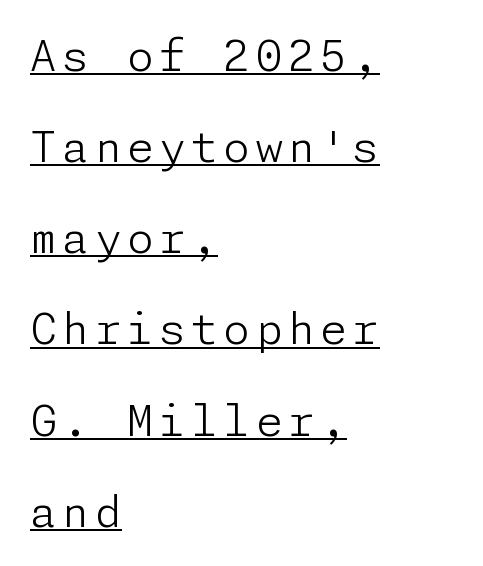
The image shows 43 px light sans-serif type, upright; set left-aligned, loose line spacing (2.12x), underlined; low stroke contrast and a medium x-height.
